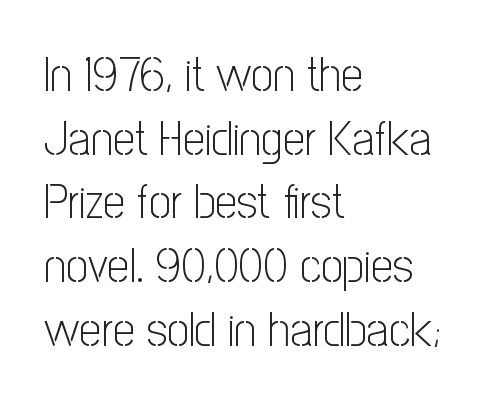
{"serif": "no", "italic": "no", "bold": "no", "weight": "light", "width": "condensed", "stroke_contrast": "low", "x_height": "medium", "monospaced": "no", "underline": "no", "align": "left", "line_spacing": "normal", "line_spacing_ratio": 1.3, "letter_spacing": "normal", "letter_spacing_em": 0.0, "glyph_px": 49}
